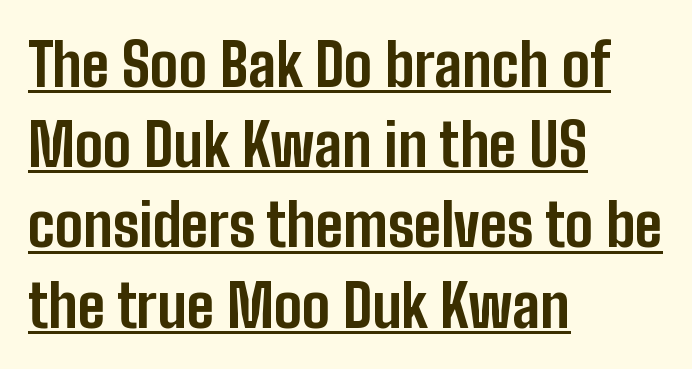
Successive baselines arrive at the customary interval. Line beginnings align vertically; line endings do not. The letters stand straight up with perfectly vertical stems. The string is rendered with underlining switched on. Examine the stroke ends and you'll find no serifs.
